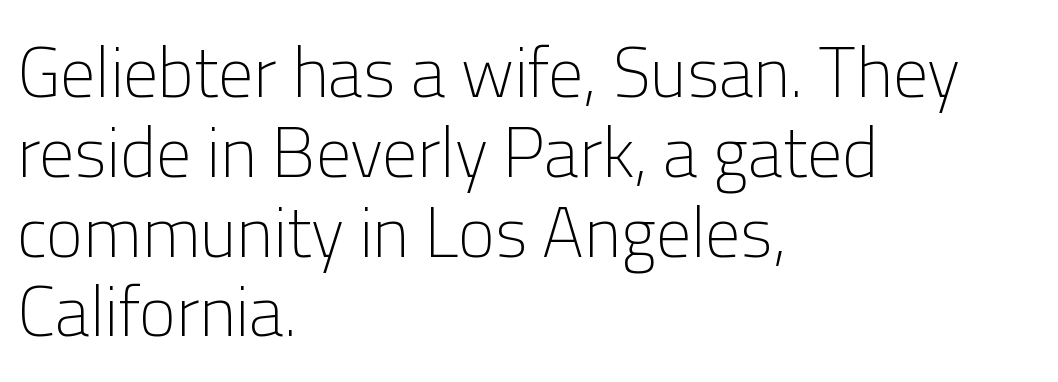
Proportional: the letters do not fall into vertical columns. This is the regular roman posture of the typeface. Check where the strokes stop: nothing finishes them off — pure sans. Descenders are the only things crossing below the line. The designer dialed line spacing down below the default. Tracking here is standard; glyphs follow each other at the usual distance.
